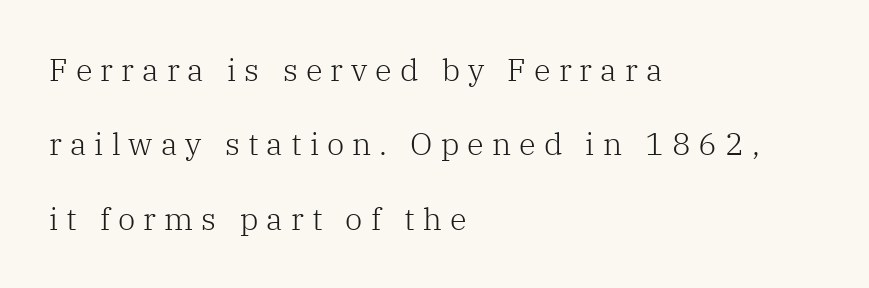
Caption: expanded tracking, letters set apart. You could not count columns in this text — the font is proportionally spaced. Type style note: has serifs. You could fit nearly another row in the gap between these rows.
